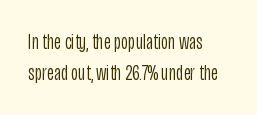
{"italic": "no", "bold": "no", "underline": "no", "align": "left", "line_spacing": "normal", "line_spacing_ratio": 1.43, "letter_spacing": "normal", "letter_spacing_em": 0.0, "glyph_px": 22}
